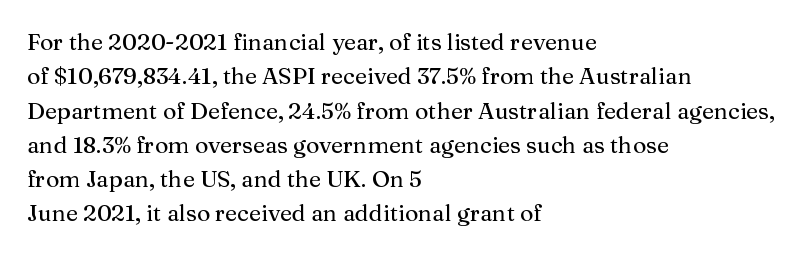
{"italic": "no", "underline": "no", "align": "left", "line_spacing": "normal", "line_spacing_ratio": 1.49, "letter_spacing": "normal", "letter_spacing_em": 0.0, "glyph_px": 23}
